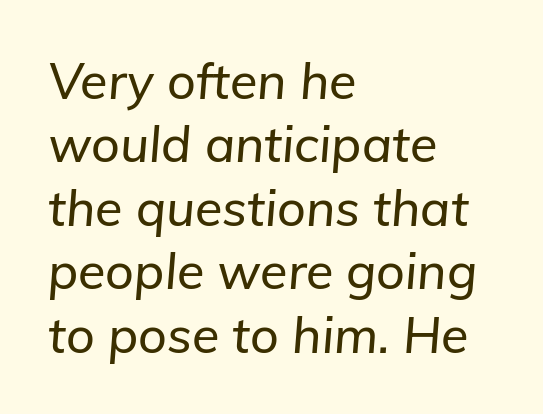
The image shows 50 px text type, italic (leaning right); set left-aligned, normal line spacing (1.27x), normal letter spacing, not underlined; low stroke contrast and a medium x-height.
